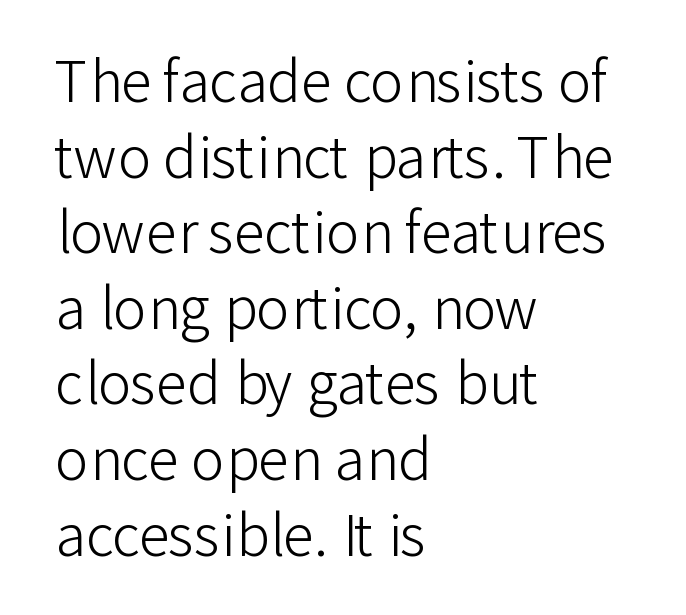
{"serif": "no", "italic": "no", "bold": "no", "weight": "light", "width": "normal", "stroke_contrast": "low", "x_height": "medium", "monospaced": "no", "underline": "no", "align": "left", "line_spacing": "normal", "line_spacing_ratio": 1.35, "letter_spacing": "normal", "letter_spacing_em": 0.0, "glyph_px": 56}
